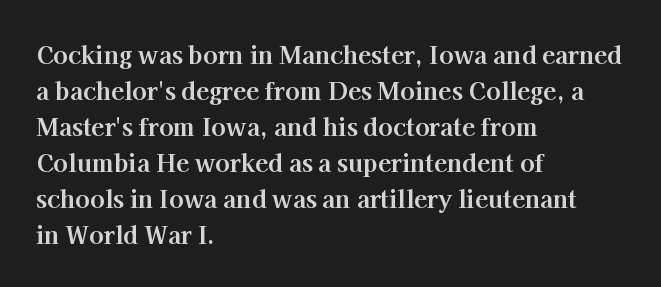
The image shows 24 px bold type, upright; set left-aligned, normal line spacing (1.5x), normal letter spacing, not underlined.
